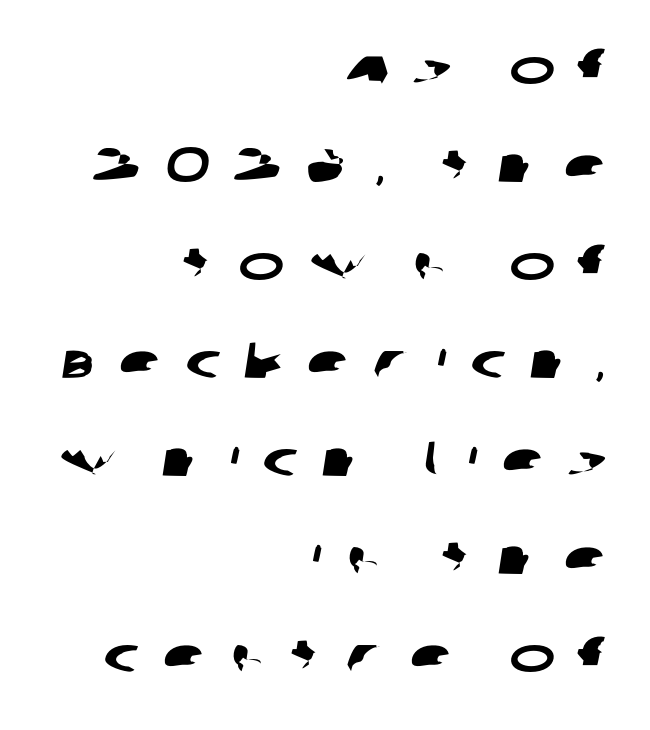
The image shows 49 px wide sans-serif type; set right-aligned, loose line spacing (2.0x), unusually wide letter spacing (+0.49 em), not underlined; low stroke contrast and a large x-height.
